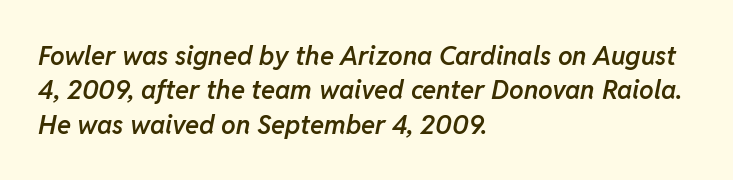
{"italic": "yes", "lean": "right", "slant_degrees": 11, "bold": "semi", "underline": "no", "align": "left", "line_spacing": "normal", "line_spacing_ratio": 1.32, "letter_spacing": "normal", "letter_spacing_em": 0.0, "glyph_px": 26}
